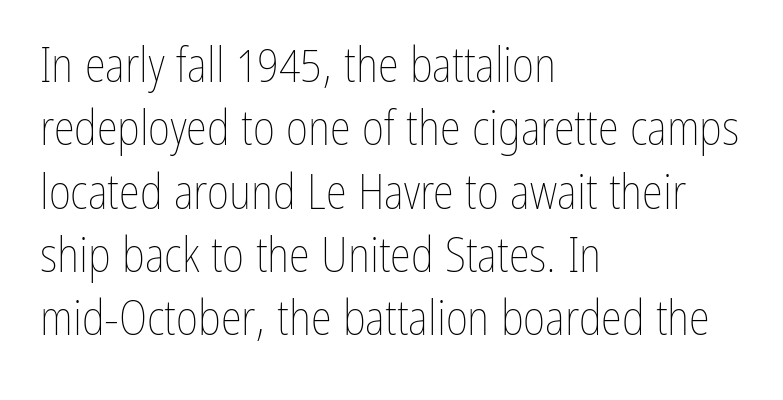
The foot of each line stays bare and open. The lines are quadded left. The weight tops out at a normal text grade. Think of a printed novel: that variable character pitch is what you see here.
